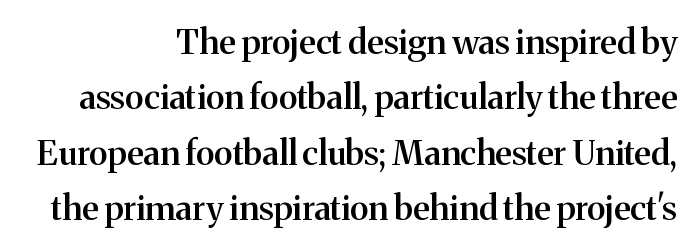
The image shows 34 px semibold serif type, upright; set right-aligned, normal line spacing (1.63x), normal letter spacing, not underlined; medium stroke contrast and a medium x-height.
